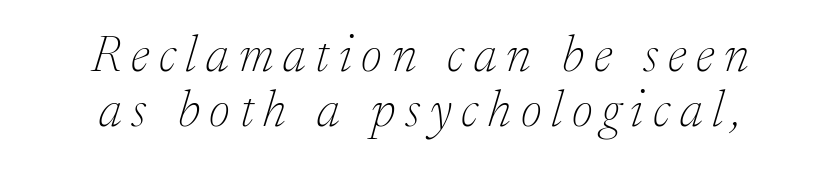
The image shows 51 px thin serif type, italic (leaning right); set centered, tight line spacing (1.07x), not underlined; low stroke contrast and a medium x-height.
